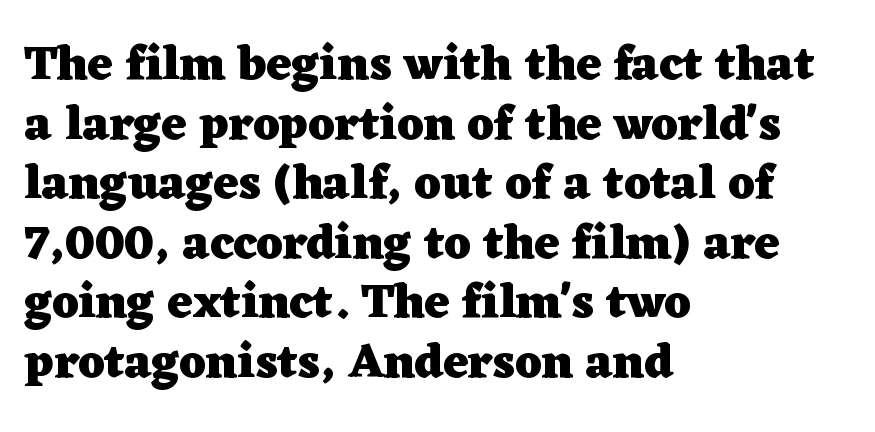
{"serif": "yes", "italic": "no", "bold": "yes", "weight": "heavy", "width": "wide", "stroke_contrast": "low", "x_height": "medium", "monospaced": "no", "underline": "no", "align": "left", "line_spacing_ratio": 1.24, "letter_spacing": "normal", "letter_spacing_em": 0.0, "glyph_px": 48}
